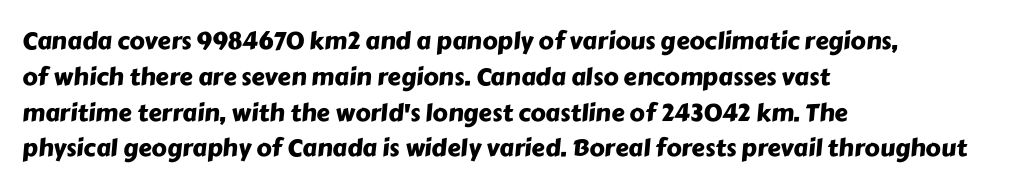
Q: Is the text underlined? A: No.
Q: How is the paragraph aligned? A: Left-aligned.
Q: Is the spacing between letters normal or unusually wide? A: Normal.
Q: Is the spacing between lines tight, normal or loose? A: Normal.
